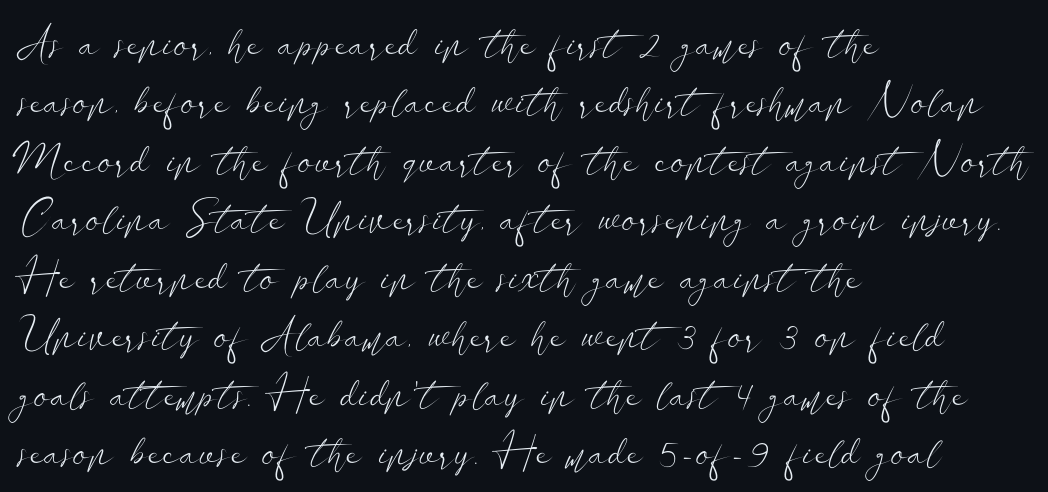
The passage shown stacks its lines at a standard gap. Nothing sits at the stroke ends, so this counts as sans-serif. These lines keep a tight, regular rhythm from letter to letter. Character widths vary here, with narrow letters taking less room than wide ones. Think standard paragraph weight, or any step lighter than that.
